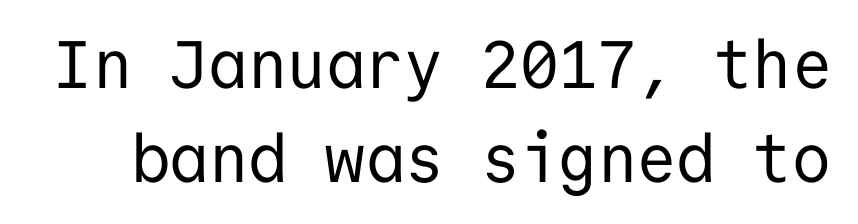
{"serif": "no", "italic": "no", "bold": "no", "weight": "regular", "width": "normal", "stroke_contrast": "low", "x_height": "medium", "monospaced": "yes", "underline": "no", "line_spacing": "normal", "line_spacing_ratio": 1.41, "letter_spacing": "normal", "letter_spacing_em": 0.0, "glyph_px": 67}
